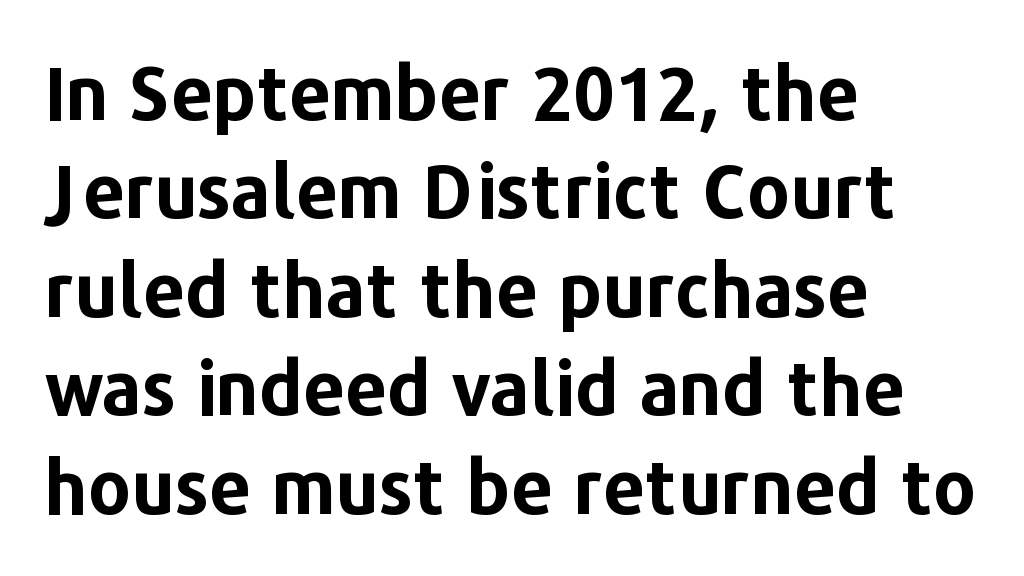
Q: Is the text bold? A: Yes.
Q: Is the text italic (slanted)? A: No, it is upright.
Q: Is the typeface a serif or a sans-serif typeface? A: Sans-serif.
Q: Is the text underlined? A: No.
Q: How is the paragraph aligned? A: Left-aligned.
Q: Is the spacing between letters normal or unusually wide? A: Normal.
Q: Is the spacing between lines tight, normal or loose? A: Normal.
Q: Width (condensed, normal, or wide)? A: Normal.
Q: Stroke contrast? A: Low.
Q: x-height? A: Medium.
Q: Monospaced? A: No.
